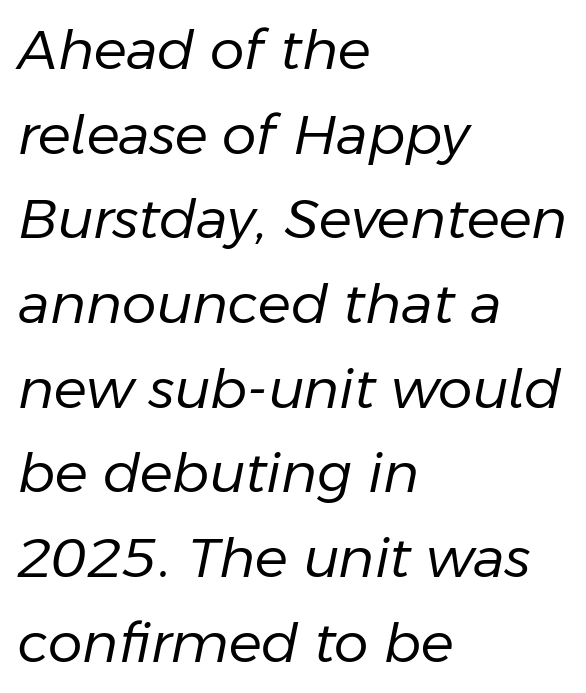
The image shows 55 px regular-weight type, italic (leaning right); set left-aligned, normal line spacing (1.54x), normal letter spacing, not underlined; low stroke contrast and a medium x-height.
